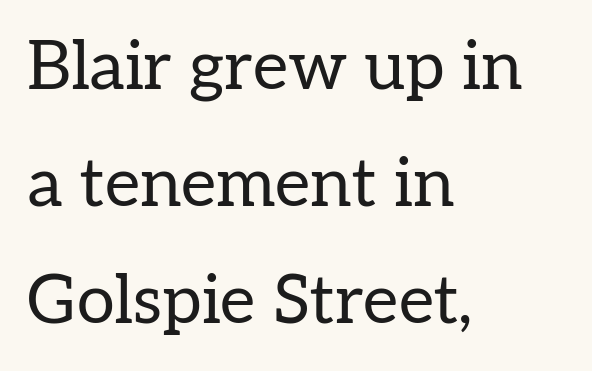
The compositor pushed each line to the left boundary. The string is rendered with underlining switched off. In terms of letterspacing, this is plain default setting. No italicization has been applied; the sample stays upright.
